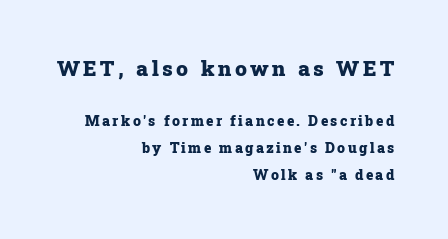
{"italic": "no", "bold": "yes", "underline": "no", "align": "right", "line_spacing": "loose", "line_spacing_ratio": 1.93, "larger_block": "first", "size_ratio": 1.5, "glyph_px": 21}
